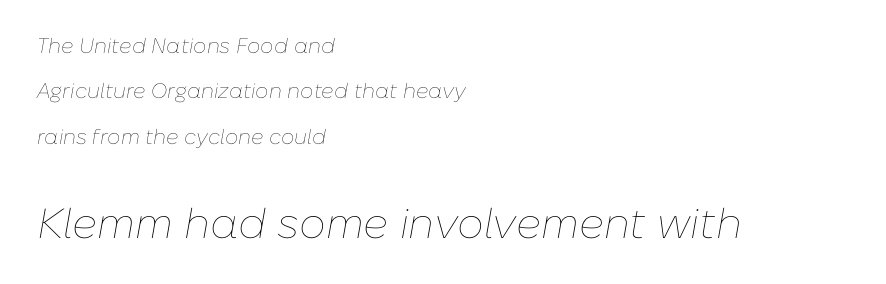
The image shows 42 px thin type, italic (leaning right); set left-aligned, loose line spacing (2.16x), normal letter spacing, not underlined; the second (bottom) block is 2.0x larger; low stroke contrast and a medium x-height.
